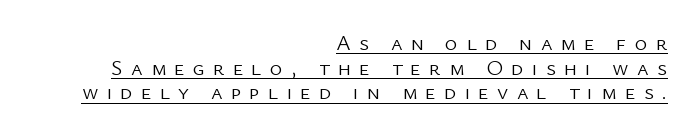
Reading down the column, the eye jumps only a short way to each next line. The rag falls on the left side of this text block. When letters stand straight like this, we call the style roman or upright. Look at the tracking — it's clearly loosened, letters drifting apart. The sample's only ornament is a line tracing under the words.
